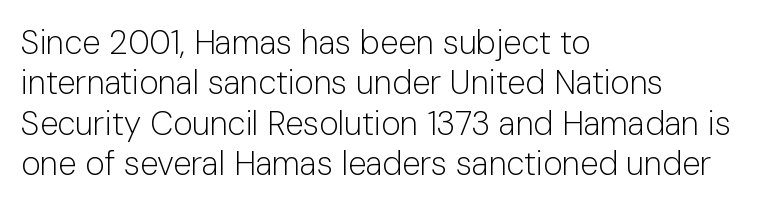
{"serif": "no", "italic": "no", "bold": "no", "weight": "light", "width": "normal", "stroke_contrast": "low", "x_height": "medium", "monospaced": "no", "underline": "no", "align": "left", "line_spacing_ratio": 1.22, "letter_spacing": "normal", "letter_spacing_em": 0.0, "glyph_px": 33}
